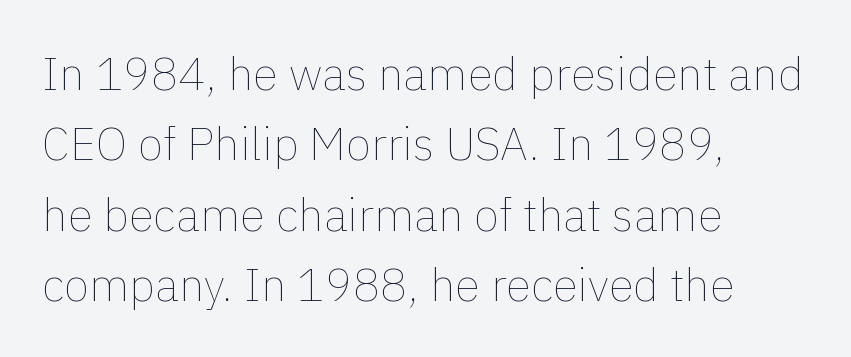
The image shows 46 px thin type, upright; set left-aligned, normal line spacing (1.53x), normal letter spacing, not underlined; a medium x-height.
